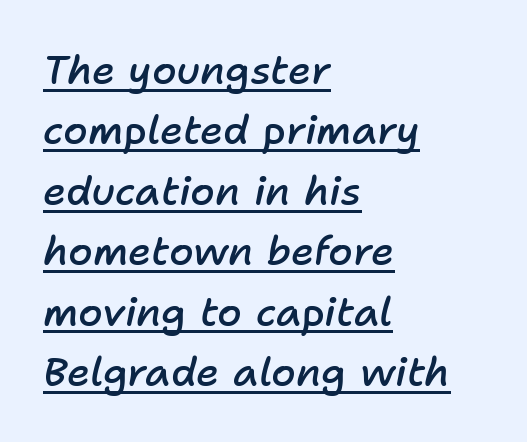
{"italic": "yes", "lean": "right", "slant_degrees": 11, "bold": "semi", "weight": "semibold", "width": "normal", "stroke_contrast": "low", "x_height": "medium", "monospaced": "no", "underline": "yes", "align": "left", "line_spacing": "normal", "line_spacing_ratio": 1.51, "letter_spacing": "normal", "letter_spacing_em": 0.0, "glyph_px": 40}
